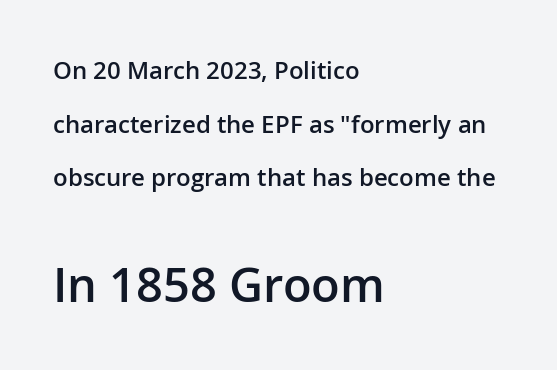
{"serif": "no", "italic": "no", "bold": "semi", "weight": "semibold", "width": "normal", "stroke_contrast": "low", "x_height": "medium", "monospaced": "no", "underline": "no", "align": "left", "line_spacing": "loose", "line_spacing_ratio": 2.23, "letter_spacing": "normal", "letter_spacing_em": 0.0, "larger_block": "second", "size_ratio": 1.96, "glyph_px": 47}
